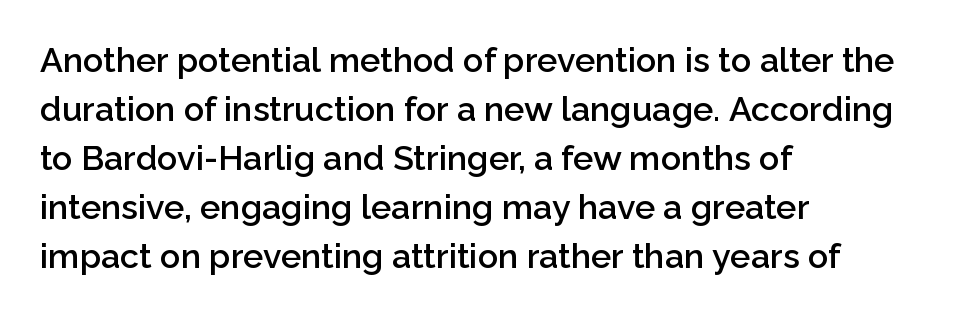
The image shows 34 px semibold sans-serif type, upright; set left-aligned, normal line spacing (1.44x), normal letter spacing, not underlined; low stroke contrast and a medium x-height.
